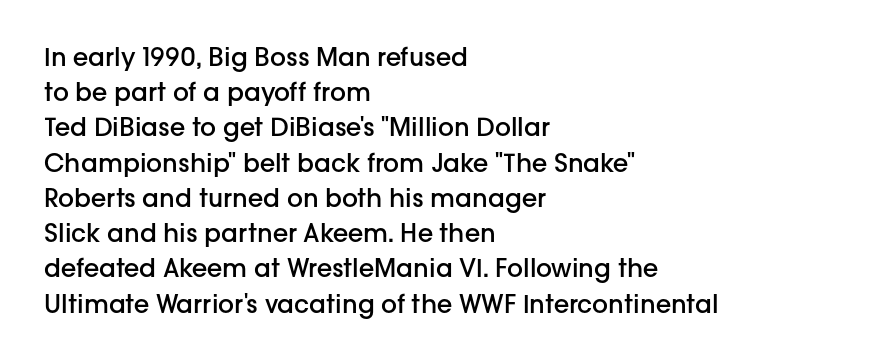
{"italic": "no", "bold": "semi", "underline": "no", "align": "left", "line_spacing": "normal", "line_spacing_ratio": 1.41, "letter_spacing": "normal", "letter_spacing_em": 0.0, "glyph_px": 25}
